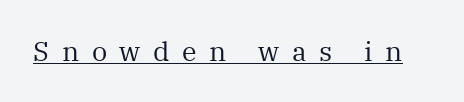
The image shows 27 px text type, upright; set unusually wide letter spacing (+0.47 em), underlined.
